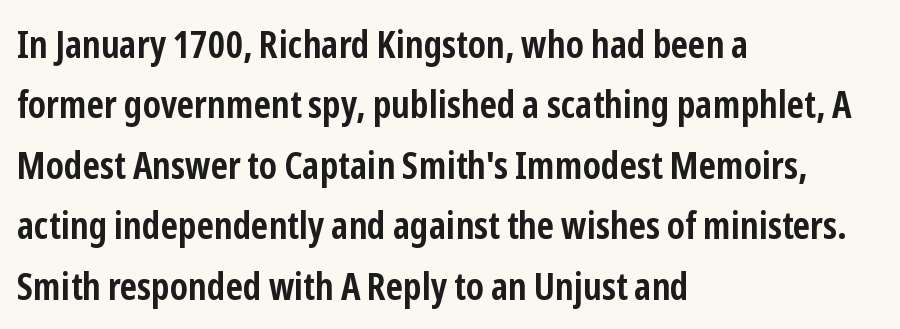
The rendering keeps characters at their native spacing. The passage shown is typed in a proportional face where columns would drift. It's the straight-up-and-down kind of type. You'd pick this weight for a headline — it's a proper bold.
